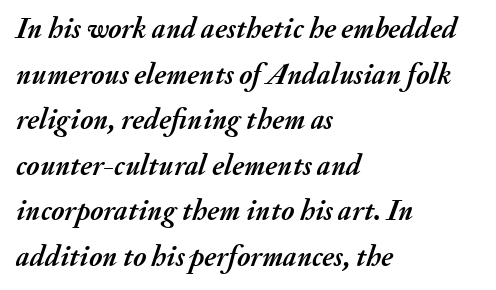
Q: Is the text bold? A: Yes.
Q: Is the text italic (slanted)? A: Yes, it leans right by about 20 degrees.
Q: Is the text underlined? A: No.
Q: How is the paragraph aligned? A: Left-aligned.
Q: Is the spacing between letters normal or unusually wide? A: Normal.
Q: Is the spacing between lines tight, normal or loose? A: Normal.
Q: Width (condensed, normal, or wide)? A: Normal.
Q: Stroke contrast? A: Medium.
Q: x-height? A: Small.
Q: Monospaced? A: No.
